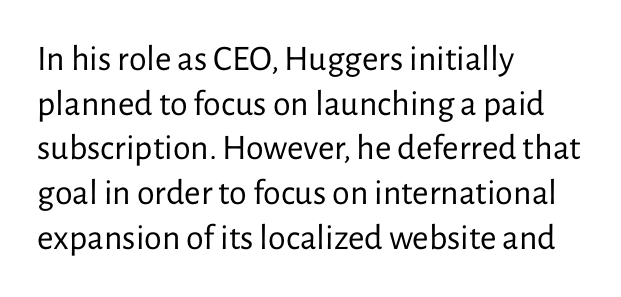
The image shows 36 px regular-weight sans-serif type, upright; set left-aligned, line spacing 1.24x, normal letter spacing, not underlined; low stroke contrast and a medium x-height.
